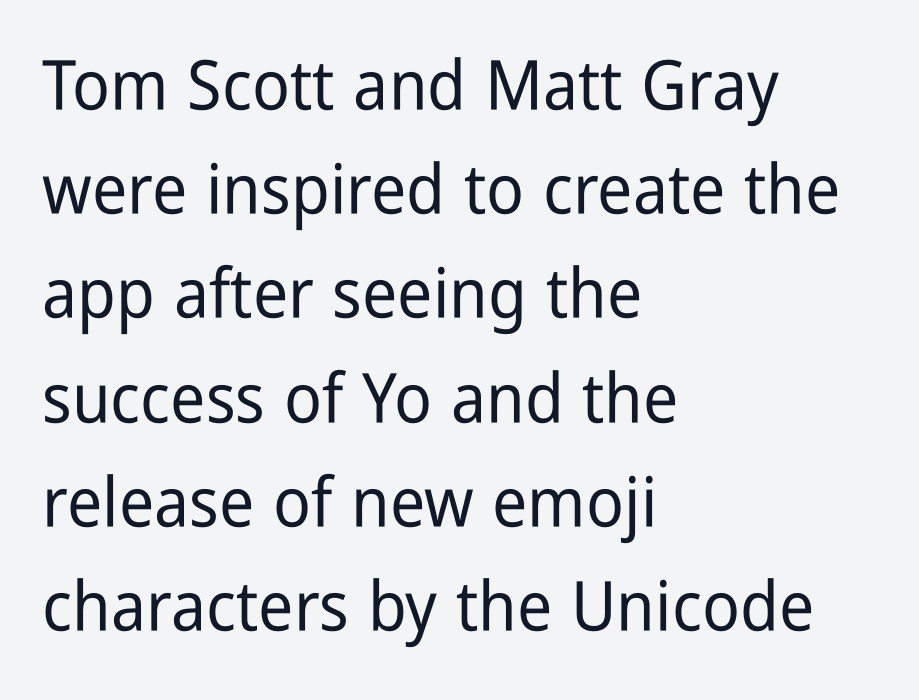
{"serif": "no", "italic": "no", "width": "condensed", "stroke_contrast": "low", "x_height": "medium", "monospaced": "no", "underline": "no", "align": "left", "line_spacing": "normal", "line_spacing_ratio": 1.51, "letter_spacing": "normal", "letter_spacing_em": 0.0, "glyph_px": 69}
